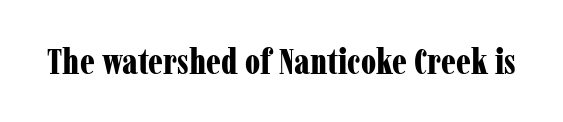
{"serif": "yes", "italic": "no", "bold": "yes", "weight": "bold", "width": "condensed", "stroke_contrast": "low", "x_height": "medium", "monospaced": "no", "underline": "no", "letter_spacing": "normal", "letter_spacing_em": 0.0, "glyph_px": 36}
